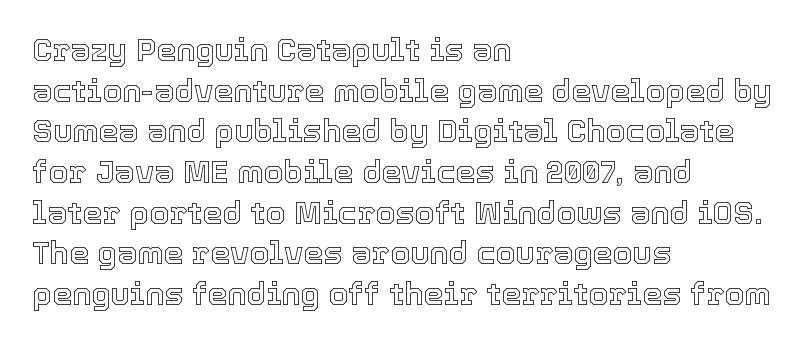
The passage shown has conventional tracking throughout. Vertically, the passage feels balanced, rows spaced as you'd expect. The lettering holds an erect, upright posture throughout. Casual observation: everything's shoved over to the left.
